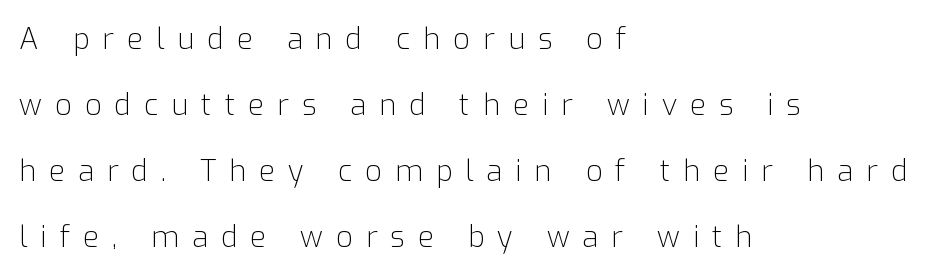
The image shows 29 px light sans-serif type, upright; set left-aligned, loose line spacing (2.28x), unusually wide letter spacing (+0.45 em), not underlined; low stroke contrast and a medium x-height.
